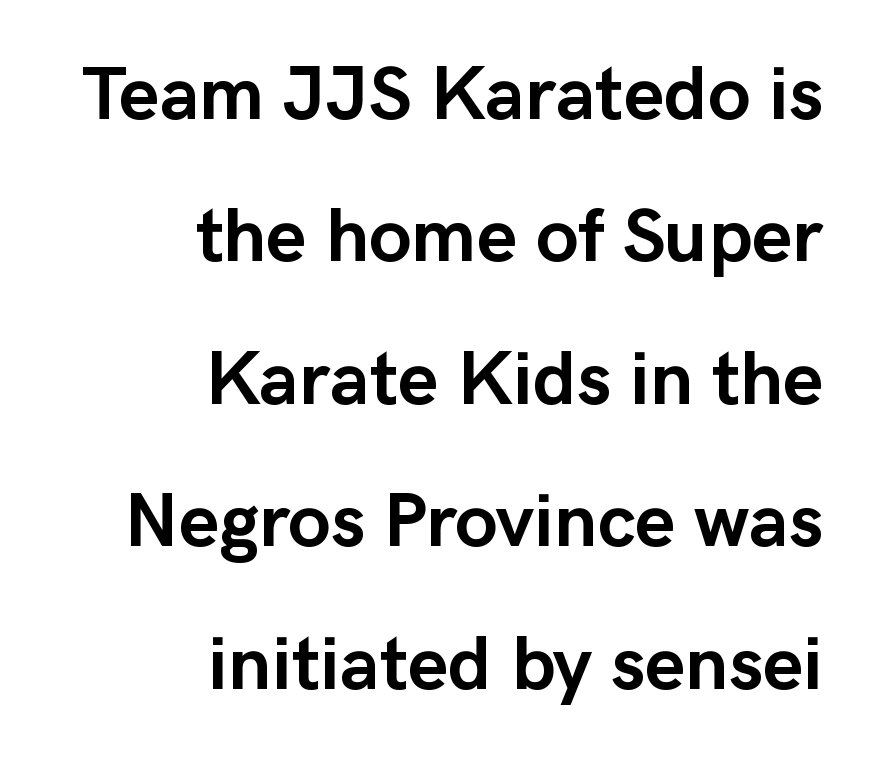
The lettering holds an erect, upright posture throughout. The strip under each line holds only bare page. To sum up the face: it is a sans, with no serifs. A full-strength bold gives these letters their thick strokes. Each letter keeps its own natural width here, so spacing adapts to shape. Students, note that the glyphs here touch the page at normal intervals.
